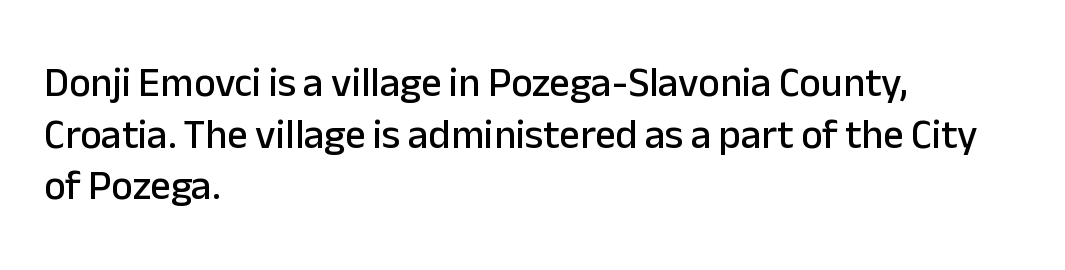
The image shows 41 px sans-serif type, upright; set left-aligned, normal line spacing (1.26x), normal letter spacing, not underlined; low stroke contrast and a medium x-height.
